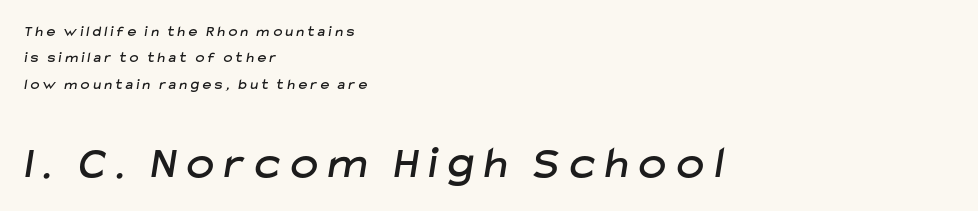
{"serif": "no", "width": "normal", "stroke_contrast": "low", "x_height": "medium", "monospaced": "no", "underline": "no", "align": "left", "line_spacing_ratio": 1.76, "letter_spacing": "wide", "letter_spacing_em": 0.24, "larger_block": "second", "size_ratio": 3.07, "glyph_px": 46}
